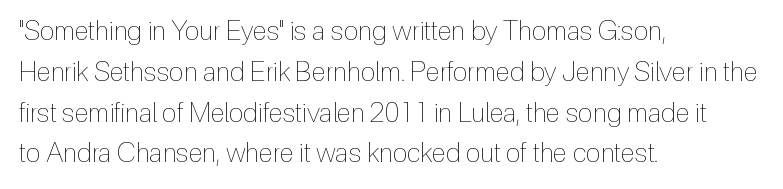
The passage shown stacks its lines at a standard gap. Plain, unruled lines of type. Summary of weight: not heavy and not bold. The rendering keeps characters at their native spacing. Notice how the stems are strictly vertical — no italics here.
